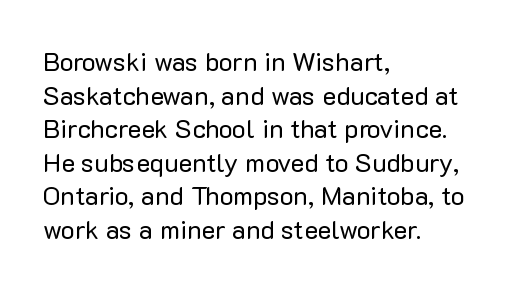
Q: Is the text bold? A: No.
Q: Is the text italic (slanted)? A: No, it is upright.
Q: Is the text underlined? A: No.
Q: How is the paragraph aligned? A: Left-aligned.
Q: Is the spacing between letters normal or unusually wide? A: Normal.
Q: Is the spacing between lines tight, normal or loose? A: Normal.
